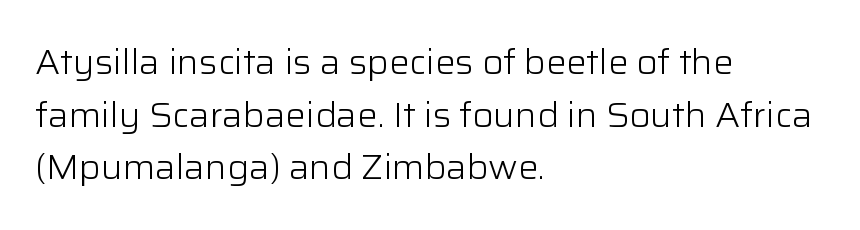
Q: Is the text bold? A: No.
Q: Is the text italic (slanted)? A: No, it is upright.
Q: Is the typeface a serif or a sans-serif typeface? A: Sans-serif.
Q: Is the text underlined? A: No.
Q: How is the paragraph aligned? A: Left-aligned.
Q: Is the spacing between letters normal or unusually wide? A: Normal.
Q: Is the spacing between lines tight, normal or loose? A: Normal.
Q: Width (condensed, normal, or wide)? A: Normal.
Q: Stroke contrast? A: Low.
Q: x-height? A: Medium.
Q: Monospaced? A: No.
